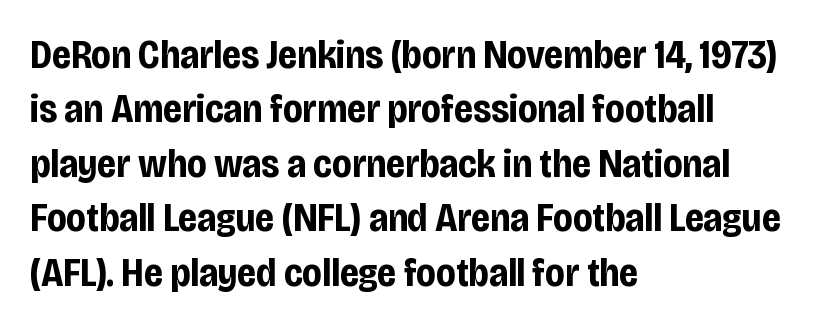
The image shows 40 px bold, condensed sans-serif type, upright; set left-aligned, normal line spacing (1.36x), normal letter spacing, not underlined; low stroke contrast and a large x-height.
